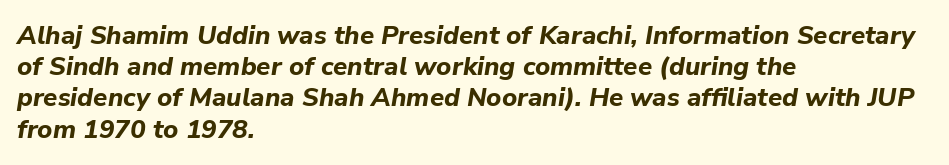
{"italic": "yes", "lean": "right", "slant_degrees": 9, "bold": "yes", "underline": "no", "align": "left", "line_spacing_ratio": 1.2, "letter_spacing": "normal", "letter_spacing_em": 0.0, "glyph_px": 26}
